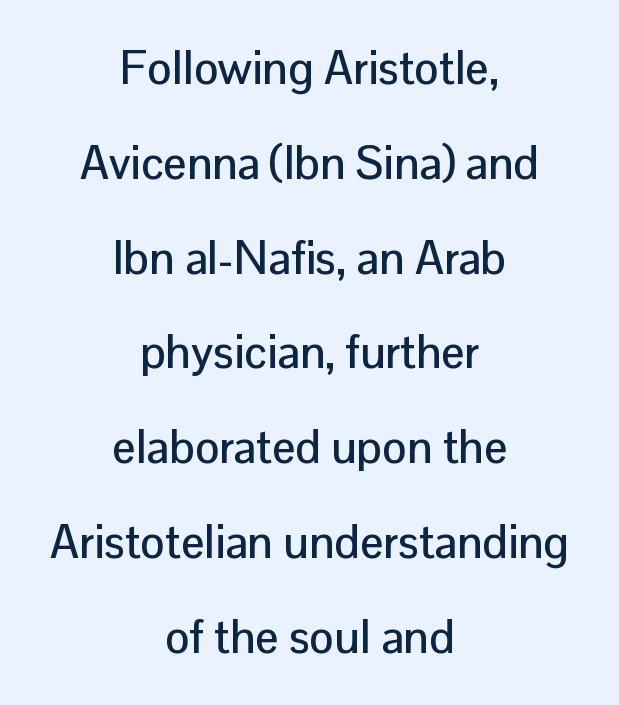
The image shows 46 px sans-serif type, upright; set centered, loose line spacing (2.06x), normal letter spacing, not underlined; low stroke contrast and a medium x-height.
